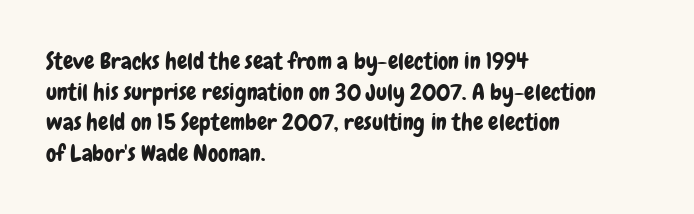
{"italic": "no", "underline": "no", "align": "left", "line_spacing": "normal", "line_spacing_ratio": 1.33, "letter_spacing": "normal", "letter_spacing_em": 0.0, "glyph_px": 23}
